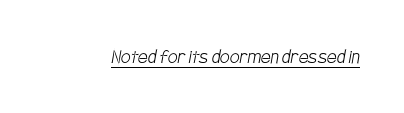
Q: Is the text bold? A: No.
Q: Is the text underlined? A: Yes.
Q: Is the spacing between letters normal or unusually wide? A: Normal.
